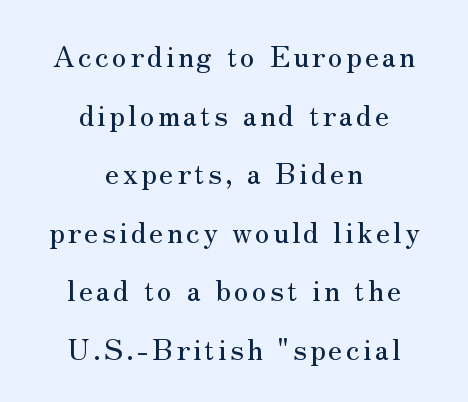
{"serif": "yes", "italic": "no", "width": "normal", "stroke_contrast": "medium", "x_height": "small", "monospaced": "no", "underline": "no", "align": "center", "line_spacing": "loose", "line_spacing_ratio": 2.02, "glyph_px": 29}
